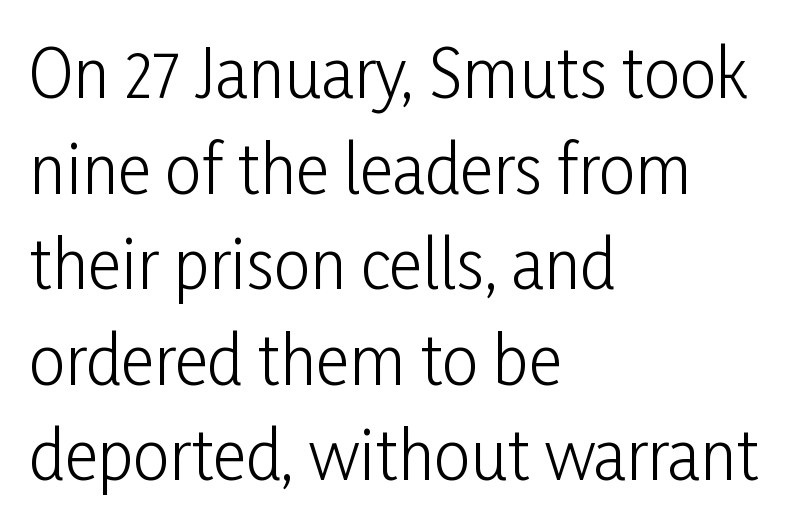
The image shows 65 px light, condensed sans-serif type, upright; set left-aligned, normal line spacing (1.47x), normal letter spacing, not underlined; low stroke contrast and a medium x-height.
